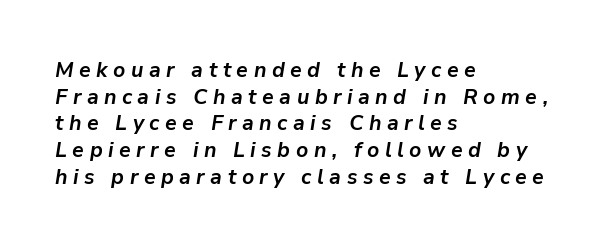
The image shows 21 px bold type, italic (leaning right); set left-aligned, normal line spacing (1.27x), unusually wide letter spacing (+0.26 em), not underlined.
